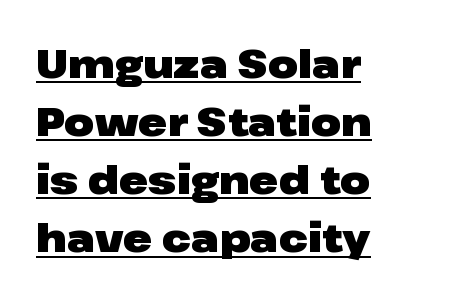
The image shows 39 px heavy, wide sans-serif type, upright; set left-aligned, normal line spacing (1.49x), normal letter spacing, underlined; low stroke contrast and a medium x-height.
